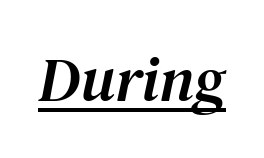
The passage shown has conventional tracking throughout. Has an underline been added? It has. Observe the lean: these are italic letterforms. The passage shown is typed in a proportional face where columns would drift. The letters carry serifs — small finishing strokes at the ends of their stems.
